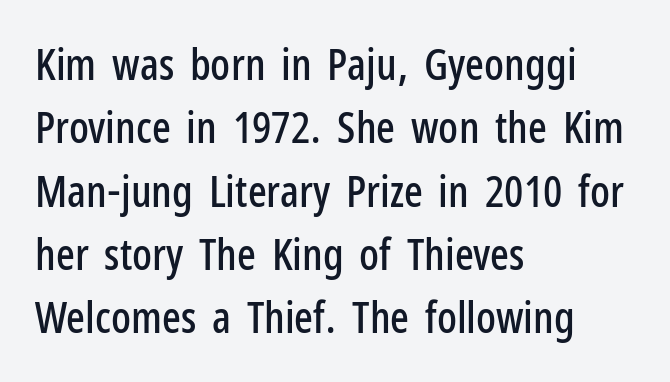
This sample is left-justified, so line endings fall wherever the words run out. Proportional: the letters do not fall into vertical columns. In terms of posture, this sample is upright. The string is rendered with underlining switched off. The lines sit at an ordinary, default distance from one another. Between one letter and the next there's only the usual sliver of space.
